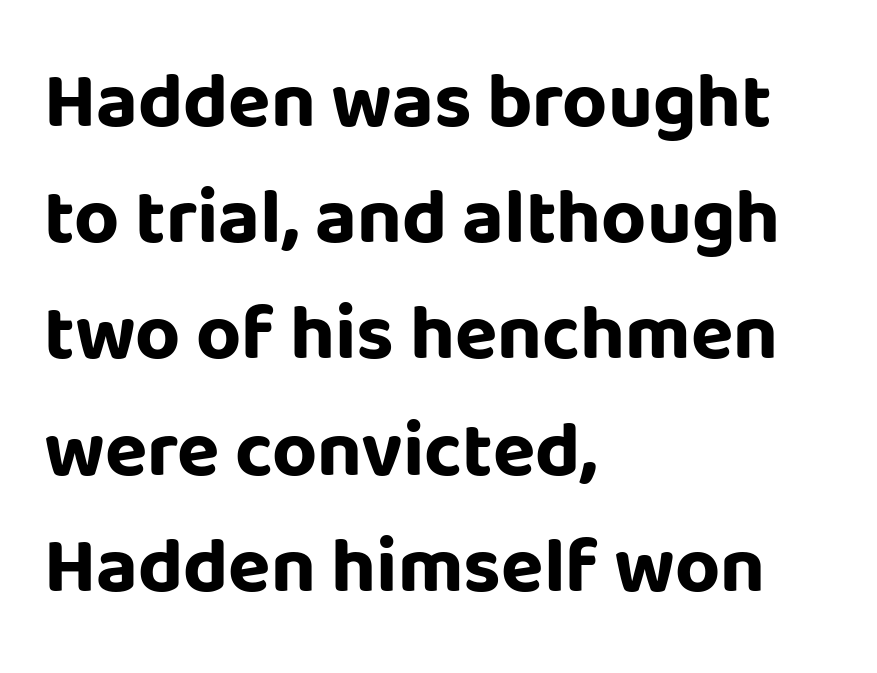
The image shows 78 px bold sans-serif type, upright; set left-aligned, normal line spacing (1.49x), normal letter spacing, not underlined; low stroke contrast and a large x-height.
